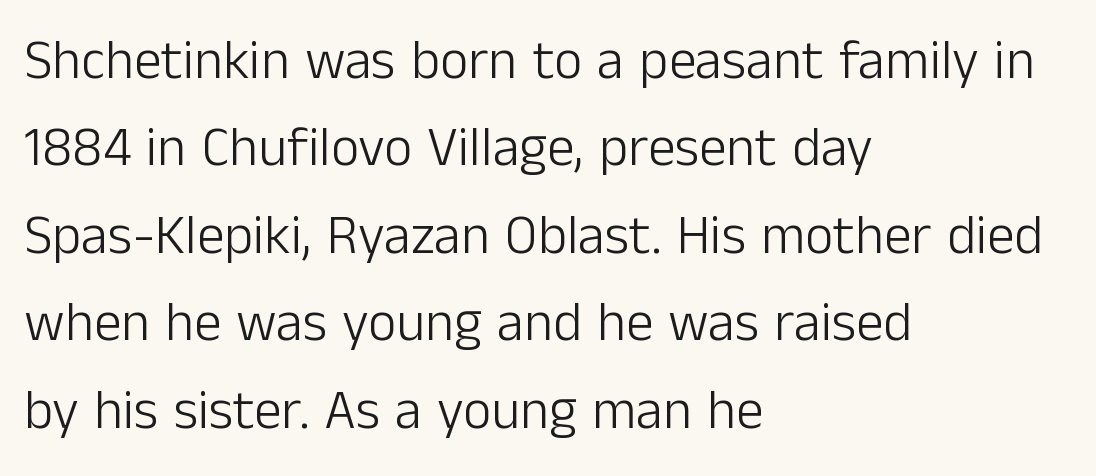
The image shows 55 px light sans-serif type, upright; set left-aligned, normal line spacing (1.59x), normal letter spacing, not underlined; low stroke contrast and a medium x-height.
